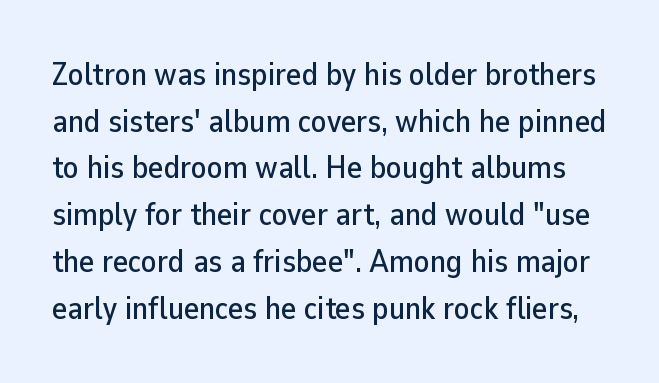
Each new line begins a customary step beneath the previous one. There is no visible air inserted between adjacent glyphs. Classification — sans serif. When letters stand straight like this, we call the style roman or upright. Looks like regular typesetting: each glyph gets only the width it needs. Nobody drew a line under any word here.
